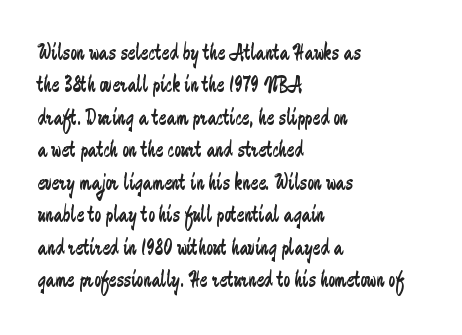
The image shows 23 px text type; set left-aligned, normal line spacing (1.41x), normal letter spacing, not underlined.
